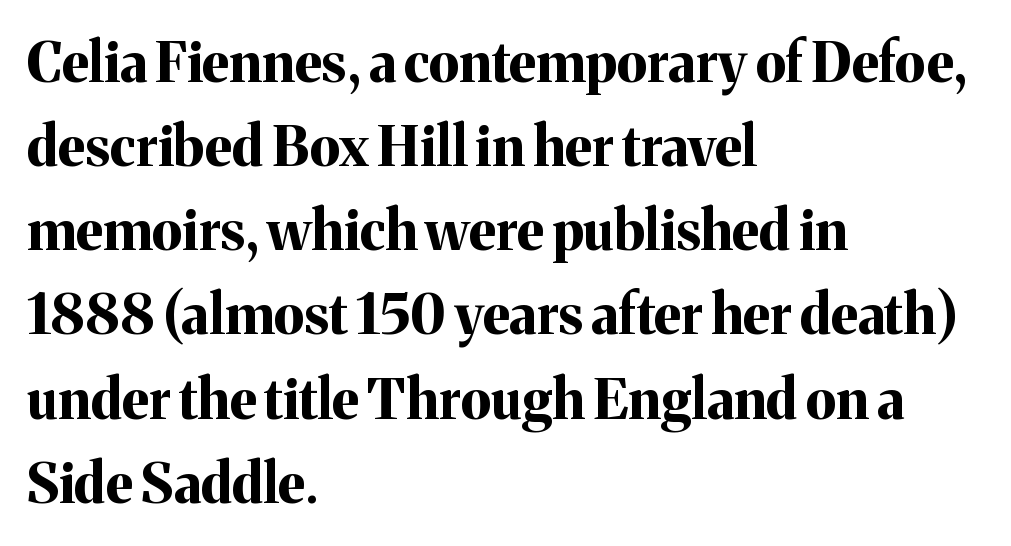
The image shows 55 px bold serif type, upright; set left-aligned, normal line spacing (1.53x), normal letter spacing, not underlined; medium stroke contrast and a medium x-height.
